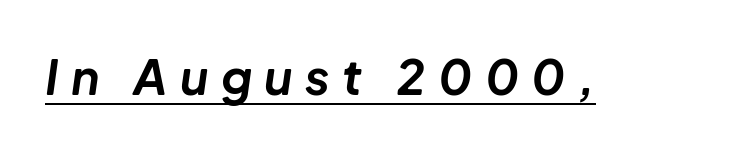
Q: Is the text bold? A: Yes.
Q: Is the text italic (slanted)? A: Yes, it leans right by about 8 degrees.
Q: Is the text underlined? A: Yes.
Q: Is the spacing between letters normal or unusually wide? A: Unusually wide.
Q: Width (condensed, normal, or wide)? A: Normal.
Q: Stroke contrast? A: Low.
Q: x-height? A: Medium.
Q: Monospaced? A: No.
